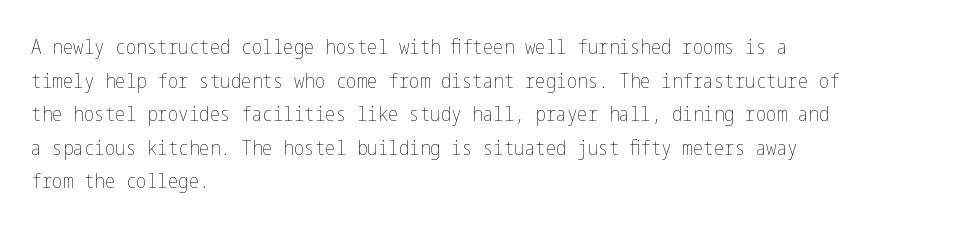
The font's upright variant was chosen for this text. Does the leading feel generous? No, just average. Letters rest on an invisible, unmarked baseline. Heft: none added — not bold. Typeset ragged right — the left edge is the straight one.
